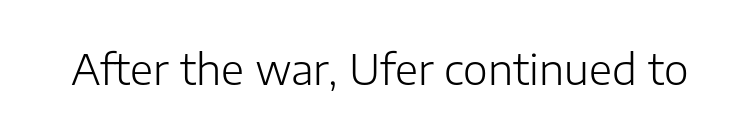
Descender tails drop into unmarked territory. The typeface chosen for these lines omits serifs. This is not heavy type; no bold has been used. Observe the ordinary spacing: letters are neighbours, not strangers. Tall strokes in this sample are plumb rather than angled.
